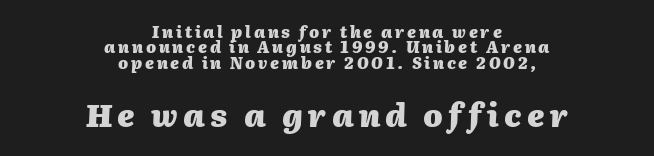
Q: Is the text bold? A: Yes.
Q: Is the text italic (slanted)? A: Yes, it leans right by about 2 degrees.
Q: Is the text underlined? A: No.
Q: How is the paragraph aligned? A: Centered.
Q: Is the spacing between lines tight, normal or loose? A: Tight.
Q: Which block of text is set in a larger size, the first (top) or the second (bottom)? A: The second (bottom) one.
Q: Width (condensed, normal, or wide)? A: Normal.
Q: Stroke contrast? A: Medium.
Q: x-height? A: Medium.
Q: Monospaced? A: No.
